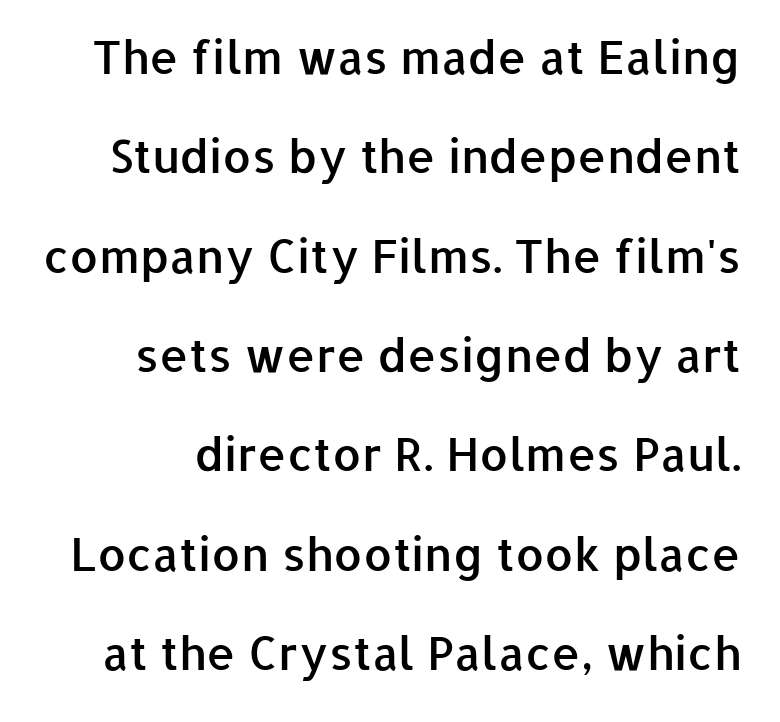
The image shows 46 px semibold sans-serif type, upright; set loose line spacing (2.16x), normal letter spacing, not underlined; low stroke contrast and a medium x-height.
